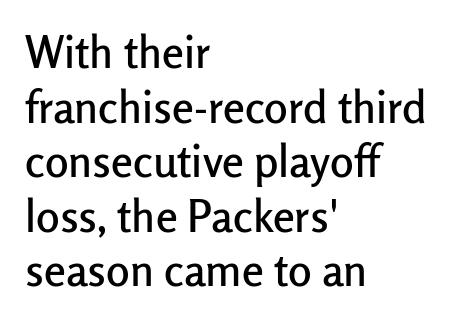
The image shows 44 px sans-serif type, upright; set left-aligned, line spacing 1.24x, normal letter spacing, not underlined; low stroke contrast and a medium x-height.
